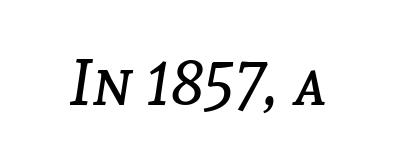
In terms of posture, this sample is oblique. The typesetting does not lean heavy: it is not bold. The line texture is even and compact thanks to regular tracking. Type without underlining. Think of a printed novel: that variable character pitch is what you see here.
